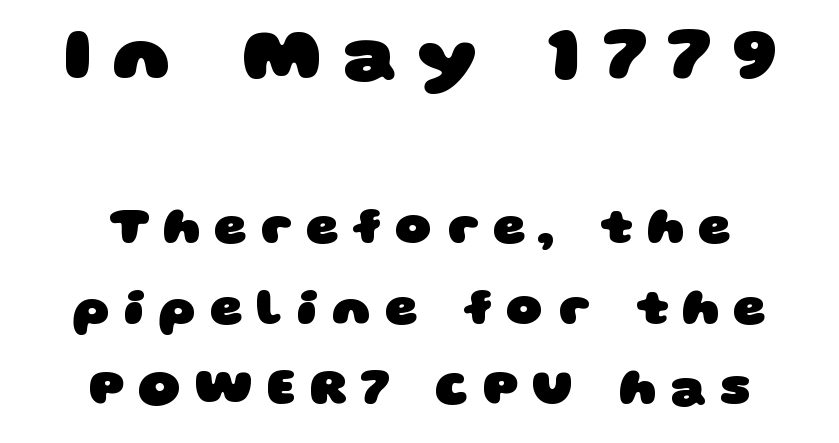
The rendering inserts visible extra space after every character. I'd call this a sans setting — the letters go barefoot. Is the block centered? Yes — each line is placed symmetrically about the middle. Which chunk is bigger? The first one — the top block dwarfs the bottom.
